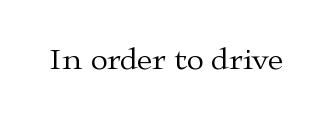
Nope, not italic — everything's standing straight. Quick note: underline off. Is the letter spacing exaggerated? No — it looks like the ordinary default. The type family on display is of the serif kind. Varying glyph widths throughout — classic text-font behaviour. The face looks like a standard text weight, possibly lighter.
